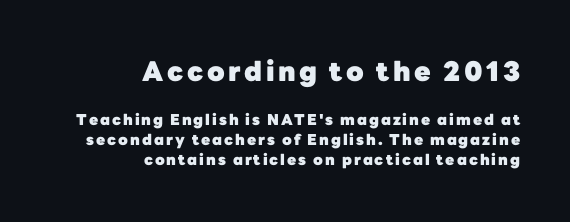
{"italic": "no", "bold": "yes", "underline": "no", "align": "right", "line_spacing": "normal", "line_spacing_ratio": 1.32, "larger_block": "first", "size_ratio": 1.8, "glyph_px": 27}
